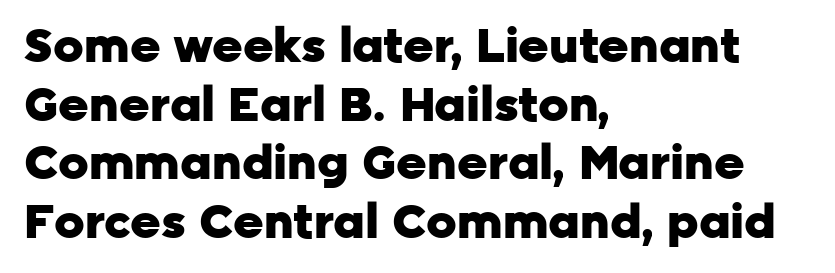
The image shows 47 px heavy sans-serif type, upright; set left-aligned, normal line spacing (1.25x), normal letter spacing, not underlined; low stroke contrast and a medium x-height.
